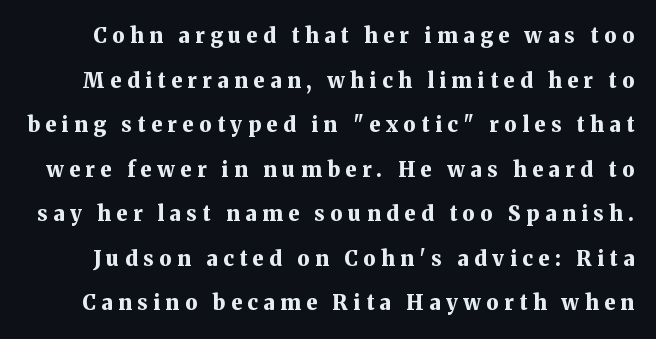
Q: Is the text bold? A: Yes.
Q: Is the text italic (slanted)? A: No, it is upright.
Q: Is the text underlined? A: No.
Q: Is the spacing between letters normal or unusually wide? A: Unusually wide.
Q: Is the spacing between lines tight, normal or loose? A: Loose.
